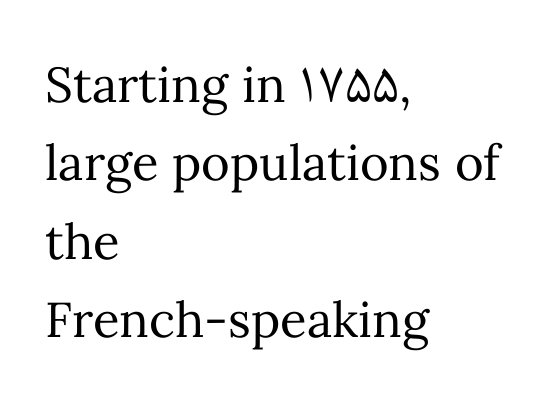
The image shows 49 px regular-weight type, upright; set left-aligned, normal line spacing (1.6x), normal letter spacing, not underlined; medium stroke contrast and a medium x-height.
